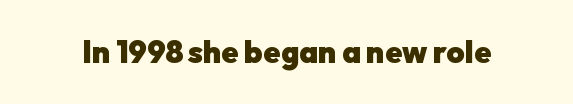
{"serif": "no", "italic": "no", "bold": "yes", "weight": "heavy", "width": "normal", "stroke_contrast": "low", "x_height": "medium", "monospaced": "no", "underline": "no", "letter_spacing": "normal", "letter_spacing_em": 0.0, "glyph_px": 31}
